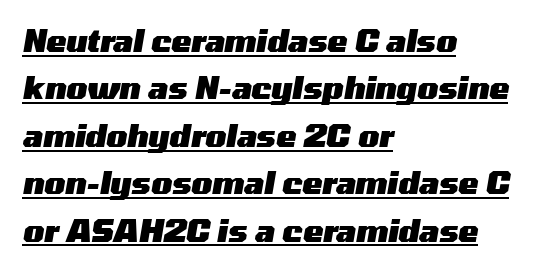
This sample carries an underscore along the baseline area. Which margin do the lines hug? The left one — the right edge is uneven. Does the weight exceed regular? Yes, all the way to bold. Baseline-to-baseline distance is the conventional proportion of letter height. Each letter keeps its own natural width here, so spacing adapts to shape.
